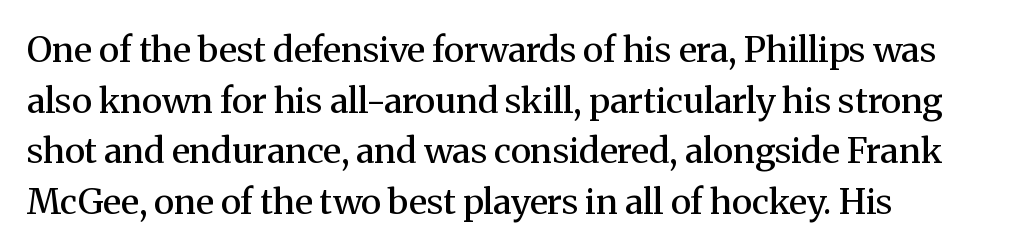
The image shows 35 px semibold serif type, upright; set left-aligned, normal line spacing (1.45x), normal letter spacing, not underlined; medium stroke contrast and a medium x-height.
